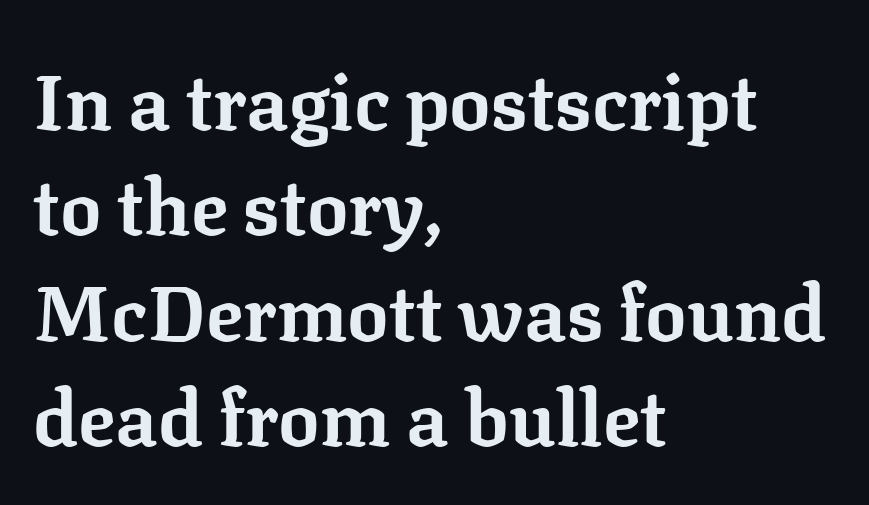
A classic flush-left, rag-right setting is used for this passage. The specimen reads as upright at a glance. The passage shown is typed in a proportional face where columns would drift. This sample keeps an unexceptional amount of space between lines. How heavy is the stroke? Heavy — this is a bold. This sample uses a serif face.
